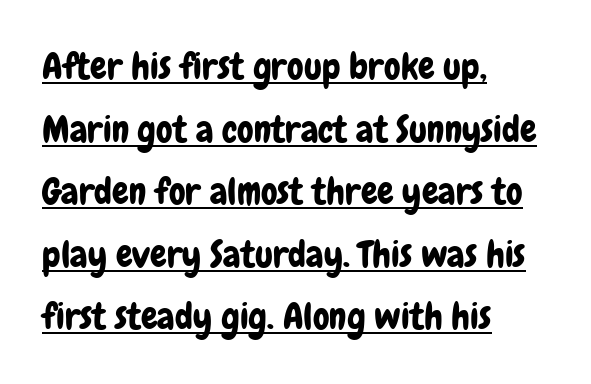
{"serif": "no", "italic": "no", "width": "condensed", "stroke_contrast": "low", "x_height": "medium", "monospaced": "no", "underline": "yes", "align": "left", "line_spacing": "normal", "line_spacing_ratio": 1.69, "letter_spacing": "normal", "letter_spacing_em": 0.0, "glyph_px": 37}
